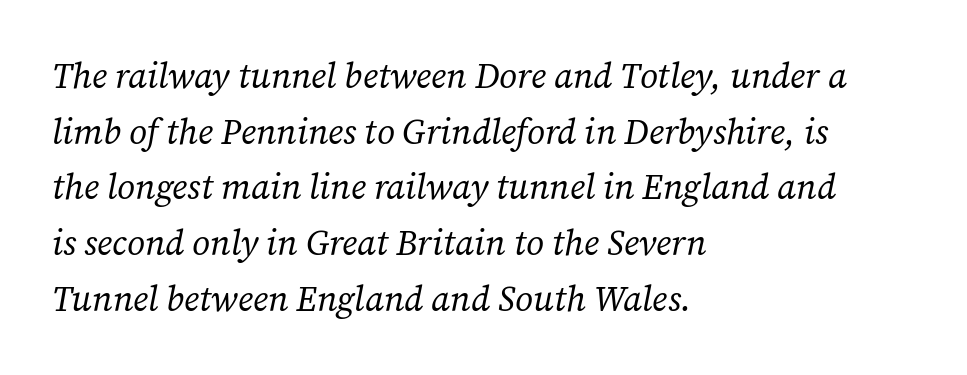
This sample is left-justified, so line endings fall wherever the words run out. This sample uses a serif face. Students, observe: this is what conventionally led text looks like. Varying glyph widths throughout — classic text-font behaviour. Letter spacing: default.
